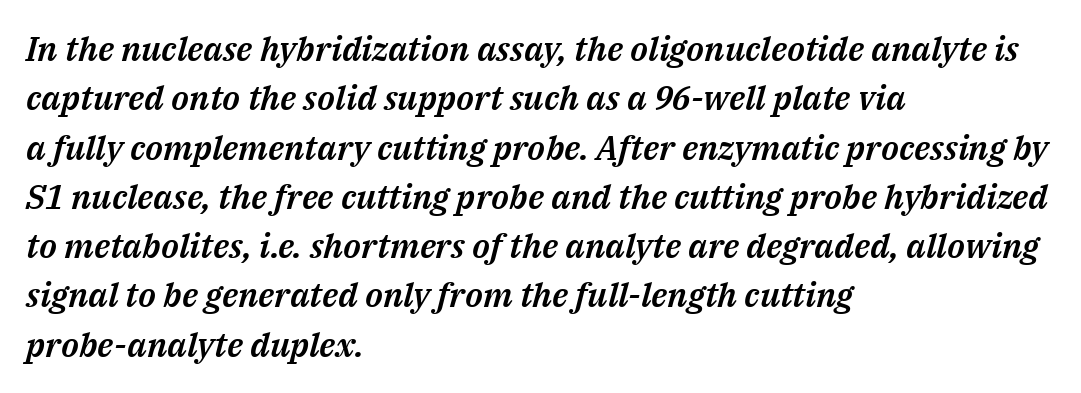
Q: Is the text italic (slanted)? A: Yes, it leans right by about 14 degrees.
Q: Is the text underlined? A: No.
Q: How is the paragraph aligned? A: Left-aligned.
Q: Is the spacing between letters normal or unusually wide? A: Normal.
Q: Is the spacing between lines tight, normal or loose? A: Normal.
Q: Width (condensed, normal, or wide)? A: Normal.
Q: Stroke contrast? A: Medium.
Q: x-height? A: Medium.
Q: Monospaced? A: No.
